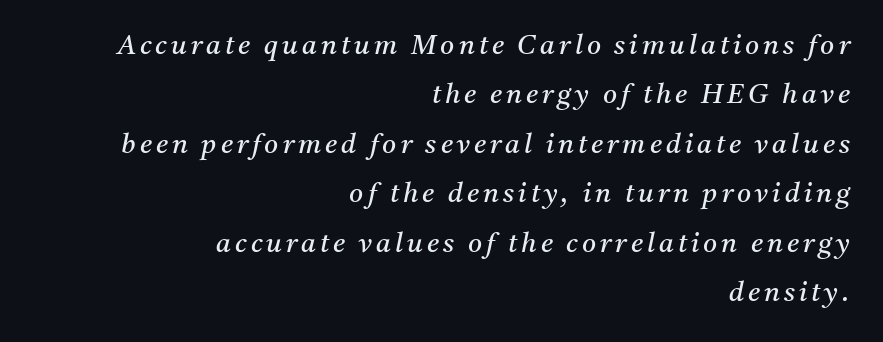
Heft: none added — not bold. Teacher's note: observe the even right margin — that is flush-right alignment. The passage shown is not underscored anywhere. The lettering tilts uniformly, giving the passage an italic look.
